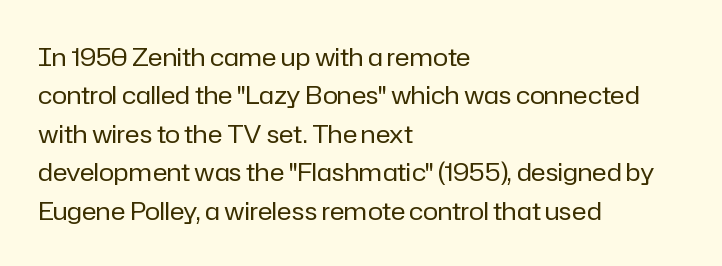
The image shows 25 px text type, upright; set left-aligned, normal line spacing (1.54x), normal letter spacing, not underlined.
